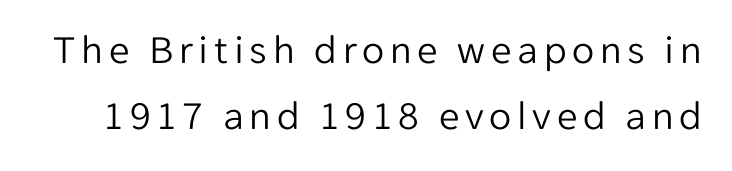
The image shows 41 px light sans-serif type, upright; set normal line spacing (1.61x), not underlined; low stroke contrast and a medium x-height.
